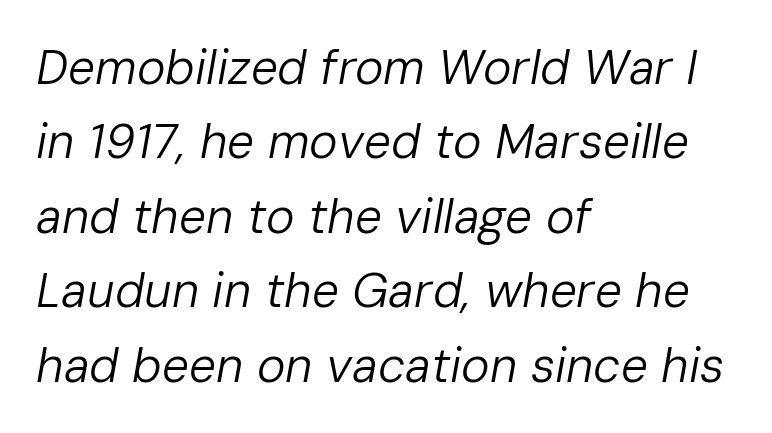
The image shows 48 px regular-weight type, italic (leaning right); set left-aligned, normal line spacing (1.55x), normal letter spacing, not underlined; low stroke contrast and a medium x-height.
